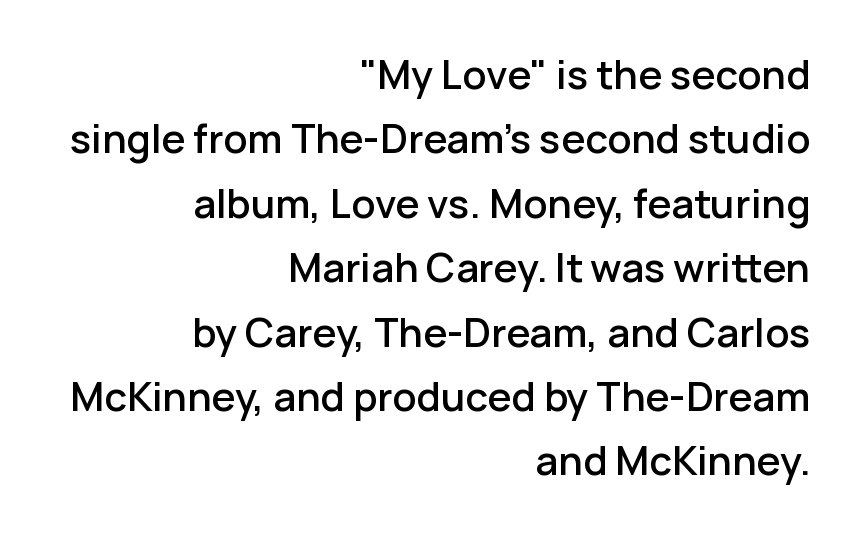
The image shows 40 px sans-serif type, upright; set right-aligned, normal line spacing (1.61x), normal letter spacing, not underlined; low stroke contrast and a medium x-height.
